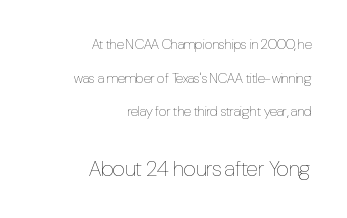
{"italic": "no", "bold": "no", "underline": "no", "align": "right", "line_spacing": "loose", "line_spacing_ratio": 2.41, "letter_spacing": "normal", "letter_spacing_em": 0.0, "larger_block": "second", "size_ratio": 1.57, "glyph_px": 22}
